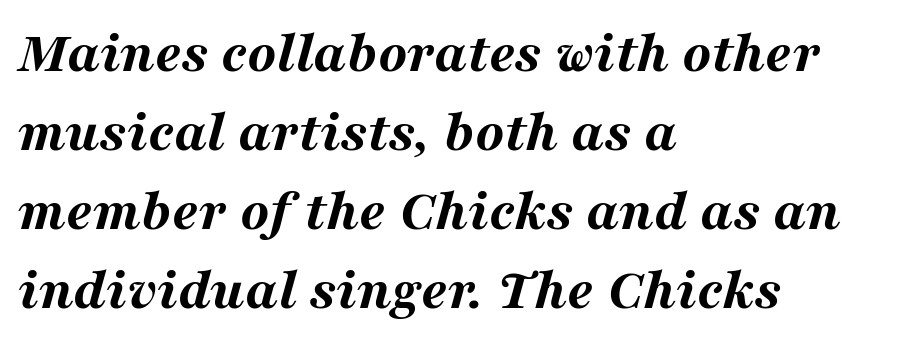
{"italic": "yes", "lean": "right", "slant_degrees": 16, "bold": "yes", "weight": "bold", "width": "wide", "stroke_contrast": "medium", "x_height": "medium", "monospaced": "no", "underline": "no", "align": "left", "line_spacing": "normal", "line_spacing_ratio": 1.34, "letter_spacing": "normal", "letter_spacing_em": 0.0, "glyph_px": 59}
